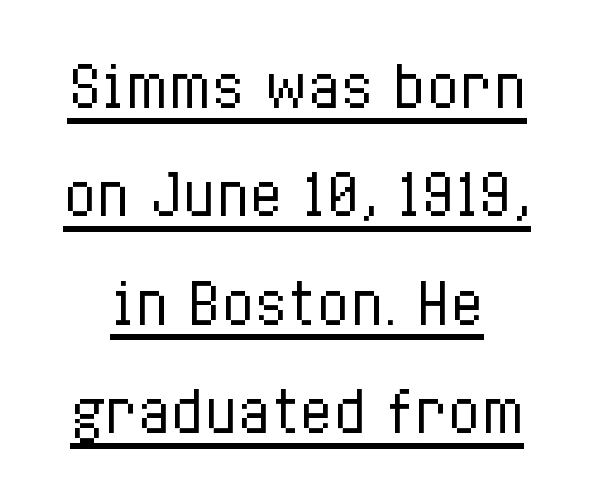
The image shows 55 px regular-weight, condensed type, upright; set loose line spacing (1.97x), normal letter spacing, underlined; low stroke contrast and a medium x-height.
